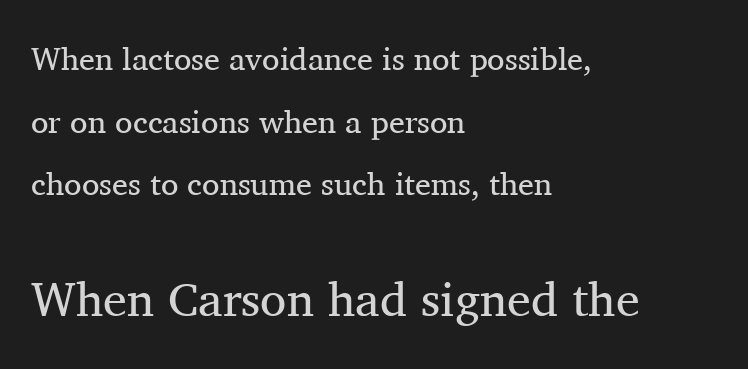
Q: Is the text bold? A: No.
Q: Is the text italic (slanted)? A: No, it is upright.
Q: Is the typeface a serif or a sans-serif typeface? A: Serif.
Q: Is the text underlined? A: No.
Q: How is the paragraph aligned? A: Left-aligned.
Q: Is the spacing between letters normal or unusually wide? A: Normal.
Q: Is the spacing between lines tight, normal or loose? A: Loose.
Q: Which block of text is set in a larger size, the first (top) or the second (bottom)? A: The second (bottom) one.
Q: Width (condensed, normal, or wide)? A: Normal.
Q: Stroke contrast? A: Medium.
Q: x-height? A: Medium.
Q: Monospaced? A: No.
